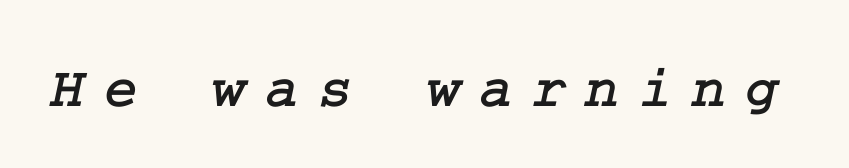
The image shows 58 px serif type; set unusually wide letter spacing (+0.33 em), not underlined; low stroke contrast and a medium x-height.
